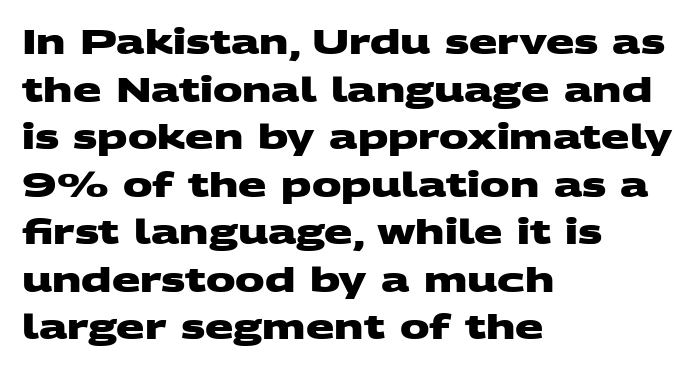
The space directly below the letters is spotless. Teacher's note: observe the even left margin — that is flush-left alignment. Weight: bold. The font family rendered here belongs to the sans-serif group.
